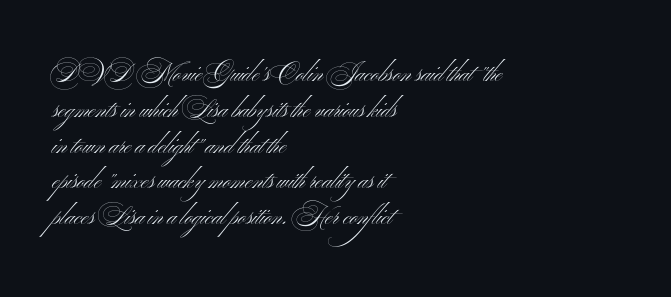
{"bold": "no", "underline": "no", "align": "left", "line_spacing": "normal", "line_spacing_ratio": 1.49, "letter_spacing": "normal", "letter_spacing_em": 0.0, "glyph_px": 24}
